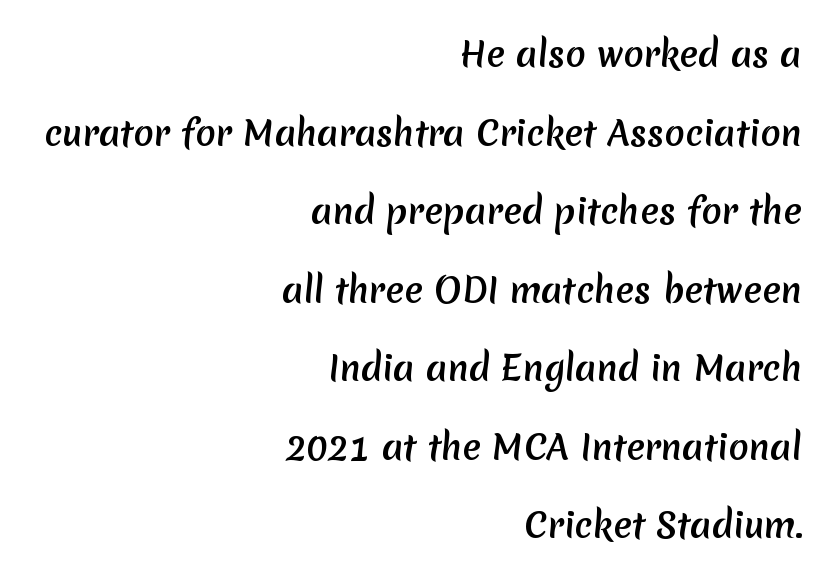
{"serif": "no", "width": "normal", "stroke_contrast": "medium", "x_height": "medium", "monospaced": "no", "underline": "no", "align": "right", "line_spacing": "loose", "line_spacing_ratio": 2.31, "letter_spacing": "normal", "letter_spacing_em": 0.0, "glyph_px": 34}
